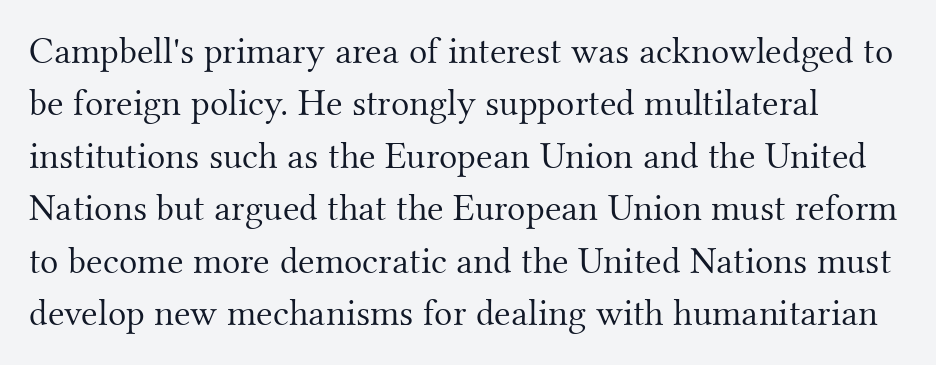
{"serif": "yes", "italic": "no", "bold": "no", "weight": "light", "width": "normal", "stroke_contrast": "medium", "x_height": "small", "monospaced": "no", "underline": "no", "align": "left", "line_spacing": "normal", "line_spacing_ratio": 1.38, "letter_spacing": "normal", "letter_spacing_em": 0.0, "glyph_px": 38}
